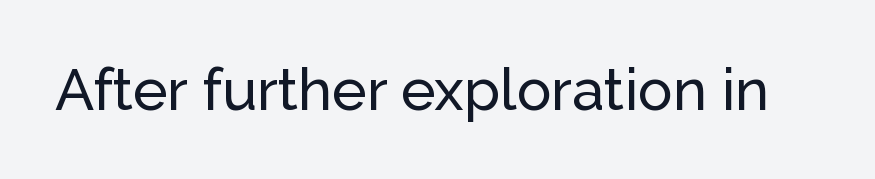
Style check: upright. There is no visible air inserted between adjacent glyphs. Regarding serifs, this sample does without them. Each letter keeps its own natural width here, so spacing adapts to shape. A bare baseline throughout the passage.
